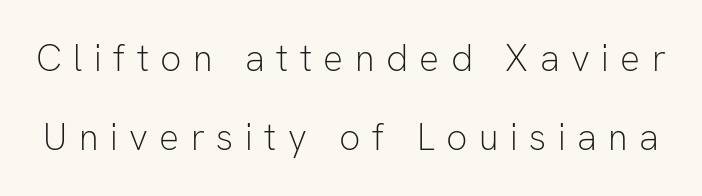
{"serif": "no", "italic": "no", "bold": "no", "weight": "light", "width": "normal", "stroke_contrast": "low", "x_height": "medium", "monospaced": "no", "underline": "no", "line_spacing": "loose", "line_spacing_ratio": 2.13, "letter_spacing": "wide", "letter_spacing_em": 0.31, "glyph_px": 37}
